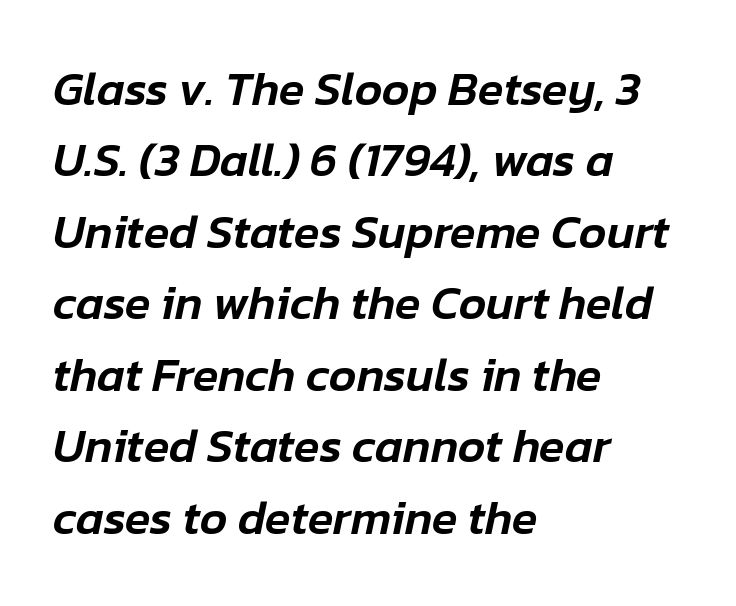
The image shows 47 px text type, italic (leaning right); set left-aligned, normal line spacing (1.52x), normal letter spacing, not underlined; low stroke contrast and a medium x-height.
